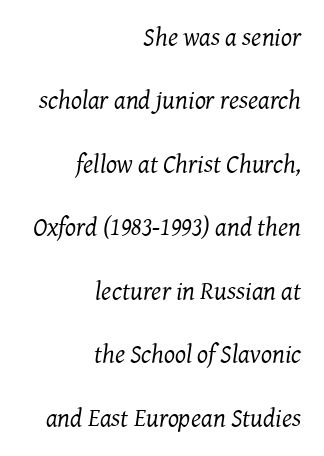
Q: Is the text bold? A: No.
Q: Is the text italic (slanted)? A: Yes, it leans right by about 7 degrees.
Q: Is the text underlined? A: No.
Q: How is the paragraph aligned? A: Right-aligned.
Q: Is the spacing between letters normal or unusually wide? A: Normal.
Q: Is the spacing between lines tight, normal or loose? A: Loose.
